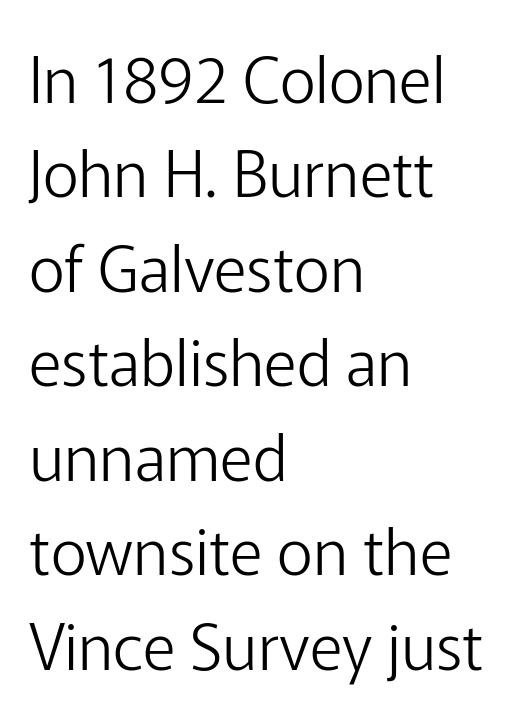
Q: Is the text bold? A: No.
Q: Is the text italic (slanted)? A: No, it is upright.
Q: Is the typeface a serif or a sans-serif typeface? A: Sans-serif.
Q: Is the text underlined? A: No.
Q: How is the paragraph aligned? A: Left-aligned.
Q: Is the spacing between letters normal or unusually wide? A: Normal.
Q: Is the spacing between lines tight, normal or loose? A: Normal.
Q: Width (condensed, normal, or wide)? A: Normal.
Q: Stroke contrast? A: Low.
Q: x-height? A: Medium.
Q: Monospaced? A: No.
